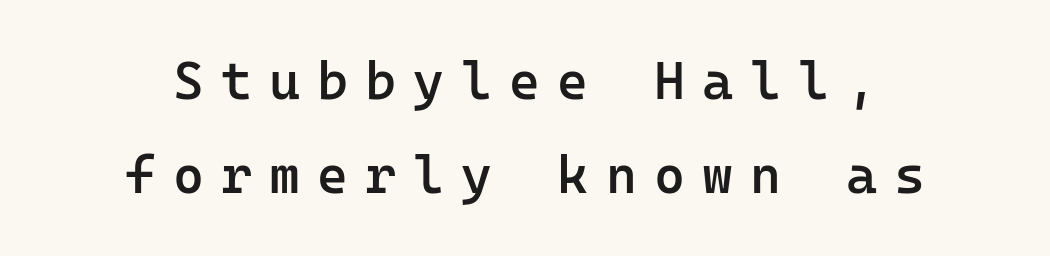
The specimen reads as upright at a glance. Descenders hang freely into open space. A semibold gives these letters moderate extra thickness, short of bold. Font category for this specimen: sans-serif. Think of a typewriter: that constant character pitch is what you see here. Honestly, the letter spacing is so wide it's the main thing you notice.
